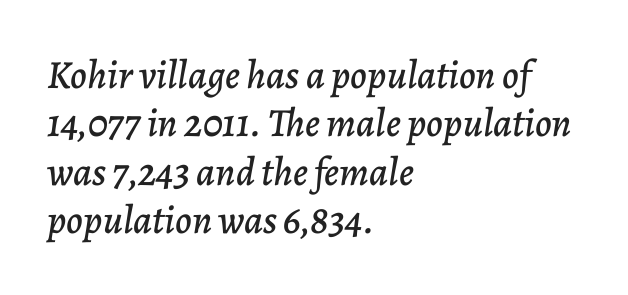
Q: Is the text italic (slanted)? A: Yes, it leans right by about 7 degrees.
Q: Is the text underlined? A: No.
Q: How is the paragraph aligned? A: Left-aligned.
Q: Is the spacing between letters normal or unusually wide? A: Normal.
Q: Width (condensed, normal, or wide)? A: Normal.
Q: Stroke contrast? A: Low.
Q: x-height? A: Medium.
Q: Monospaced? A: No.
